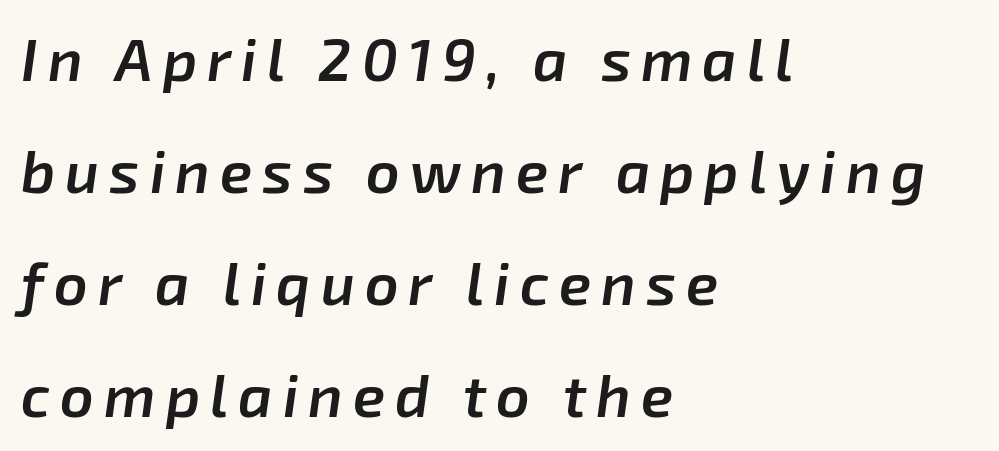
{"italic": "yes", "lean": "right", "slant_degrees": 8, "bold": "semi", "weight": "semibold", "width": "normal", "stroke_contrast": "low", "x_height": "medium", "monospaced": "no", "underline": "no", "align": "left", "line_spacing": "loose", "line_spacing_ratio": 1.9, "glyph_px": 59}
